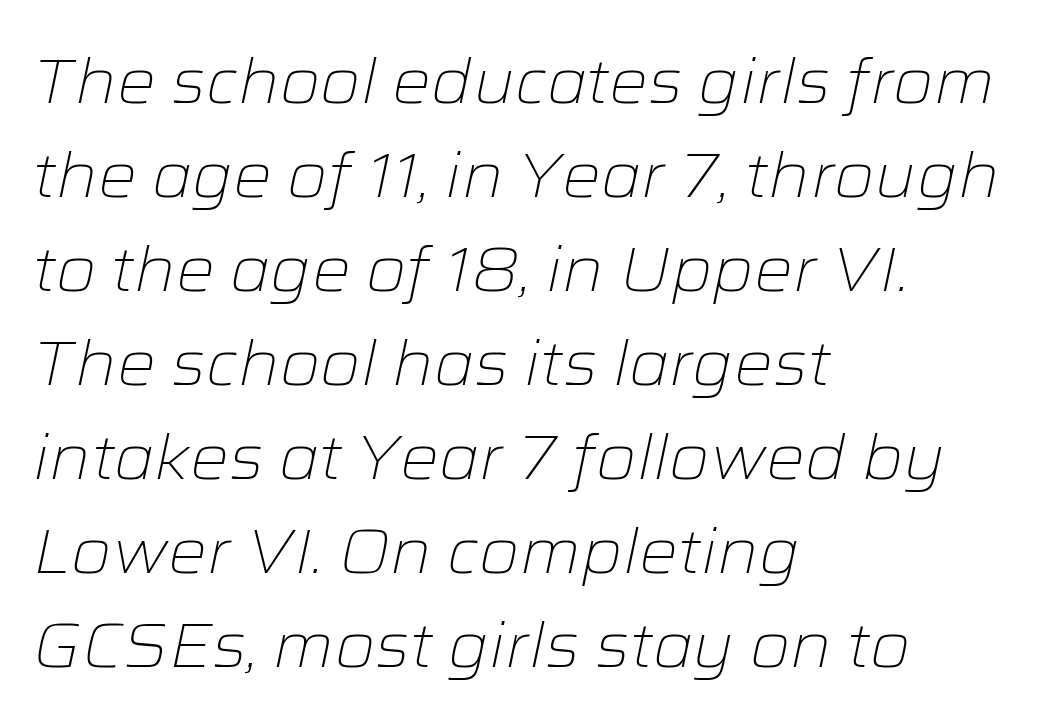
{"italic": "yes", "lean": "right", "slant_degrees": 12, "bold": "no", "weight": "light", "width": "wide", "stroke_contrast": "low", "x_height": "medium", "monospaced": "no", "underline": "no", "align": "left", "line_spacing": "normal", "line_spacing_ratio": 1.54, "letter_spacing": "normal", "letter_spacing_em": 0.0, "glyph_px": 61}
